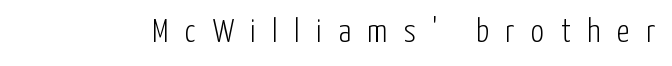
Q: Is the text bold? A: No.
Q: Is the text italic (slanted)? A: No, it is upright.
Q: Is the typeface a serif or a sans-serif typeface? A: Sans-serif.
Q: Is the text underlined? A: No.
Q: Is the spacing between letters normal or unusually wide? A: Unusually wide.
Q: Width (condensed, normal, or wide)? A: Condensed.
Q: Stroke contrast? A: Low.
Q: x-height? A: Medium.
Q: Monospaced? A: No.
